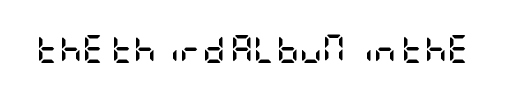
The image shows 28 px semibold, condensed sans-serif type, upright; set normal letter spacing, not underlined; low stroke contrast and a large x-height.
